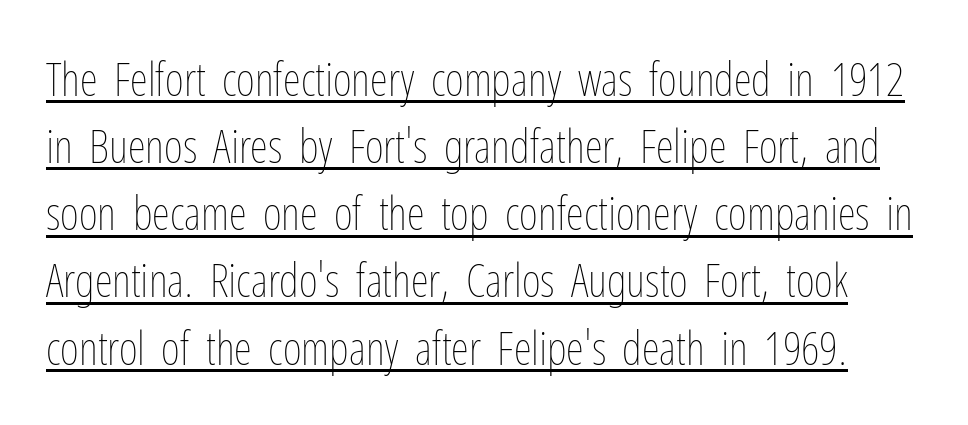
Q: Is the text bold? A: No.
Q: Is the text italic (slanted)? A: No, it is upright.
Q: Is the text underlined? A: Yes.
Q: Is the spacing between letters normal or unusually wide? A: Normal.
Q: Is the spacing between lines tight, normal or loose? A: Normal.
Q: Width (condensed, normal, or wide)? A: Condensed.
Q: Stroke contrast? A: Low.
Q: x-height? A: Medium.
Q: Monospaced? A: No.
